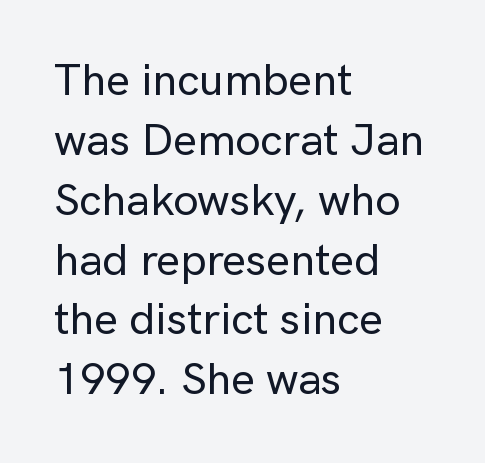
Q: Is the text italic (slanted)? A: No, it is upright.
Q: Is the typeface a serif or a sans-serif typeface? A: Sans-serif.
Q: Is the text underlined? A: No.
Q: How is the paragraph aligned? A: Left-aligned.
Q: Is the spacing between letters normal or unusually wide? A: Normal.
Q: Is the spacing between lines tight, normal or loose? A: Normal.
Q: Width (condensed, normal, or wide)? A: Normal.
Q: Stroke contrast? A: Low.
Q: x-height? A: Medium.
Q: Monospaced? A: No.
